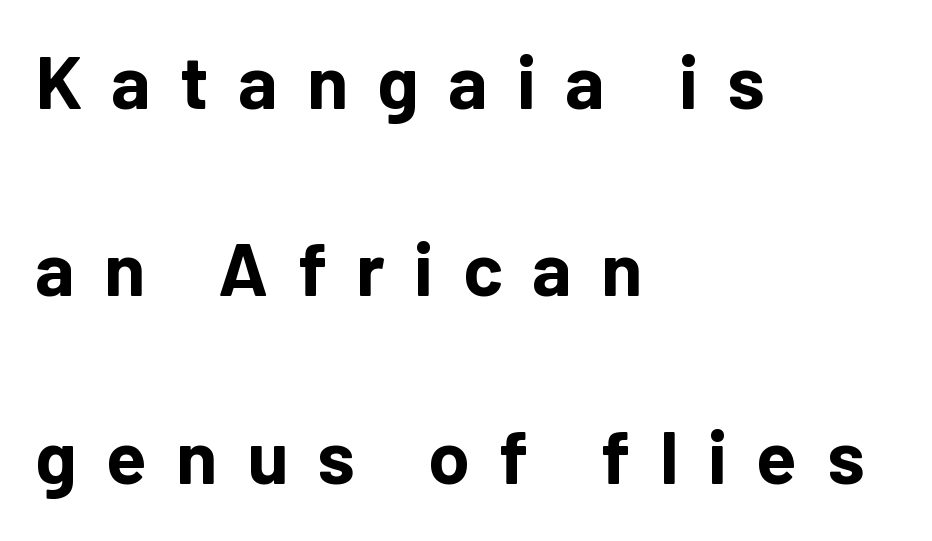
No feet cap the strokes, marking this as sans-serif type. Unmarked baselines from the first word to the last. Line starts are locked; line ends wander. Is the letter spacing exaggerated? Yes — the characters are pushed far apart. Ordinary non-slanted type is in use. Character widths vary here, with narrow letters taking less room than wide ones.
